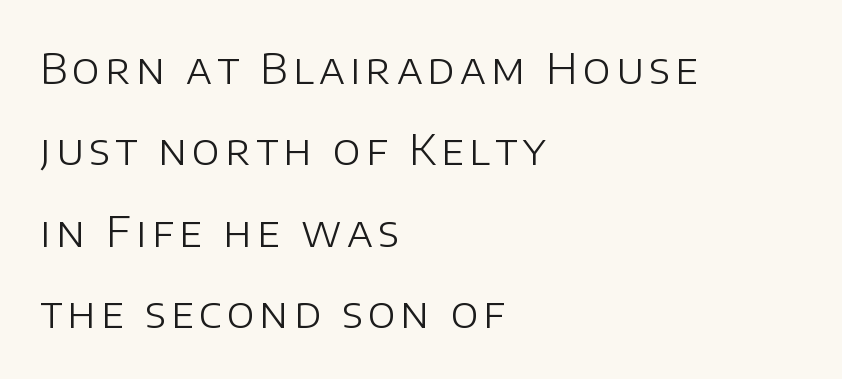
The image shows 42 px light sans-serif type, upright; set left-aligned, loose line spacing (1.94x), not underlined; low stroke contrast and a large x-height.
